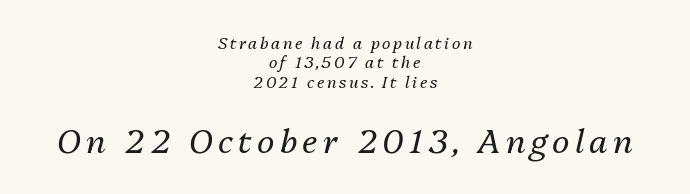
{"italic": "yes", "lean": "right", "slant_degrees": 13, "bold": "no", "weight": "regular", "width": "normal", "stroke_contrast": "medium", "x_height": "medium", "monospaced": "no", "underline": "no", "align": "center", "line_spacing_ratio": 1.21, "larger_block": "second", "size_ratio": 2.06, "glyph_px": 33}
